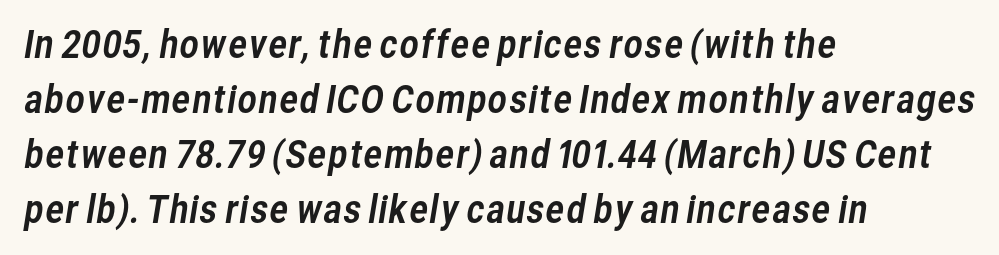
Baseline-to-baseline distance is the conventional proportion of letter height. This sample has the flowing, uneven cadence of proportional lettering. A classic flush-left, rag-right setting is used for this passage. Only glyphs here, with clear space below each row. The face used here is a sans, in the tradition of grotesques and geometrics. The line texture is even and compact thanks to regular tracking.
